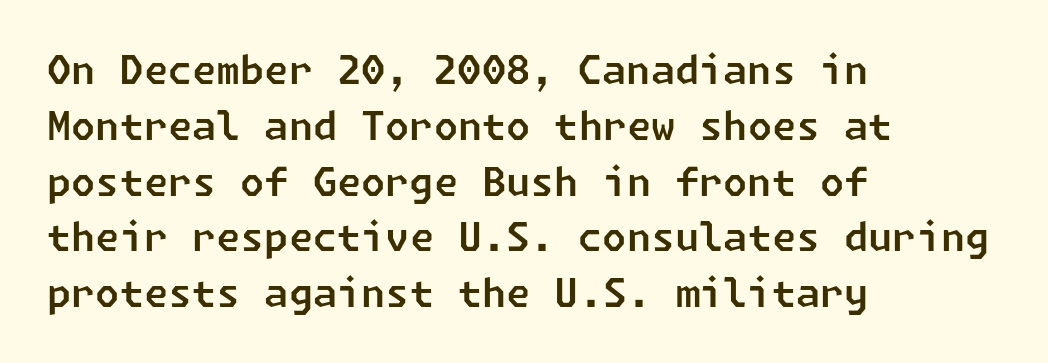
{"serif": "no", "width": "normal", "stroke_contrast": "low", "x_height": "medium", "underline": "no", "align": "left", "line_spacing": "normal", "line_spacing_ratio": 1.43, "letter_spacing": "normal", "letter_spacing_em": 0.0, "glyph_px": 39}
